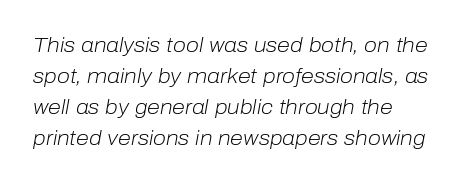
The image shows 21 px text type, italic (leaning right); set left-aligned, normal line spacing (1.47x), normal letter spacing, not underlined.
